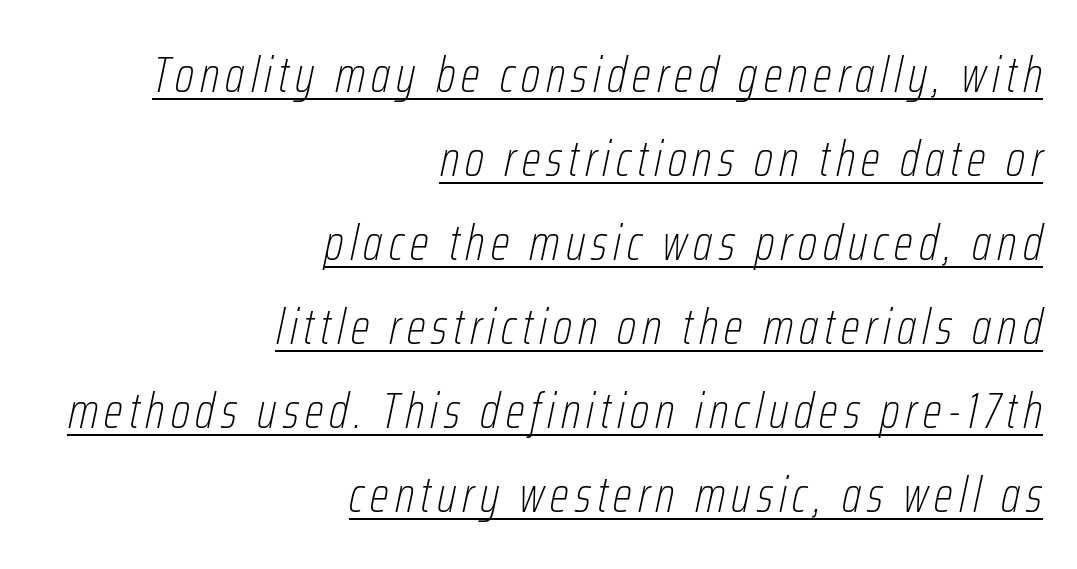
{"italic": "yes", "lean": "right", "slant_degrees": 12, "bold": "no", "weight": "thin", "width": "condensed", "stroke_contrast": "low", "x_height": "medium", "monospaced": "no", "underline": "yes", "align": "right", "line_spacing": "normal", "line_spacing_ratio": 1.68, "glyph_px": 50}
